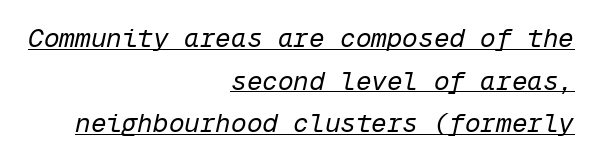
Q: Is the text bold? A: No.
Q: Is the text italic (slanted)? A: Yes, it leans right by about 12 degrees.
Q: Is the text underlined? A: Yes.
Q: How is the paragraph aligned? A: Right-aligned.
Q: Is the spacing between letters normal or unusually wide? A: Normal.
Q: Is the spacing between lines tight, normal or loose? A: Normal.
